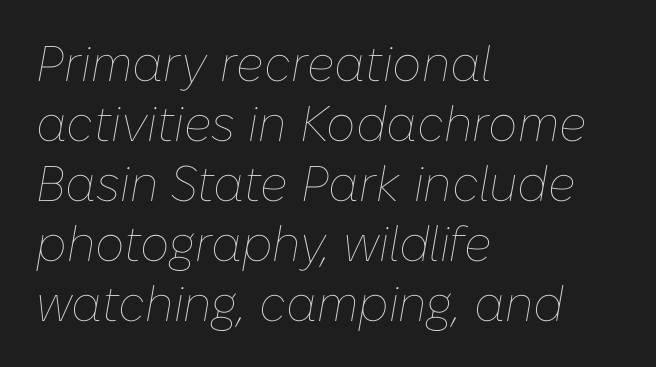
This sample uses plain, unmodified letter spacing. Stems and bowls with no extra thickness — not bold. Think of a printed novel: that variable character pitch is what you see here. The setting favours the left margin, as ordinary paragraphs usually do. Any mark beneath the type? The region is blank. The passage shown leans; its letterforms are oblique.
